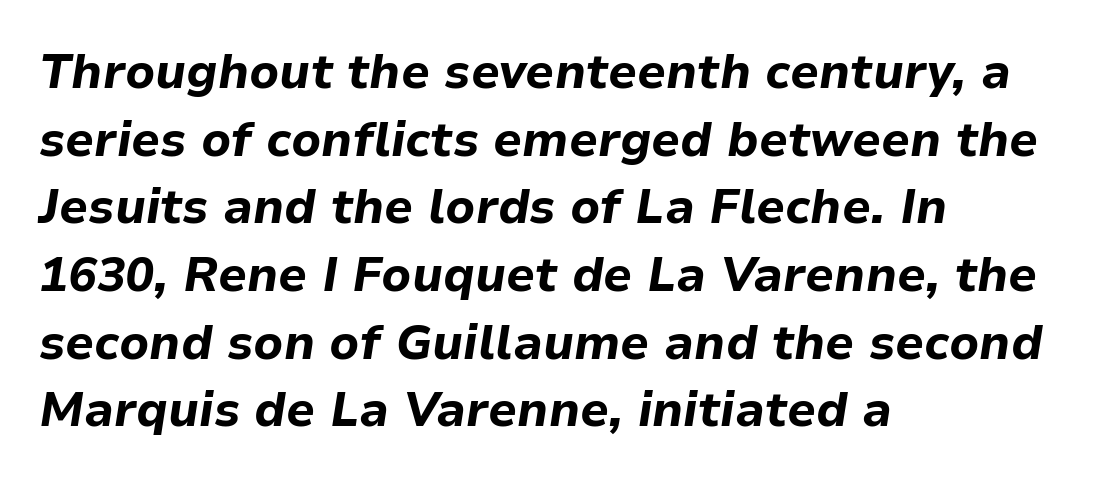
{"italic": "yes", "lean": "right", "slant_degrees": 9, "bold": "yes", "weight": "bold", "width": "normal", "stroke_contrast": "low", "x_height": "medium", "monospaced": "no", "underline": "no", "align": "left", "line_spacing": "normal", "line_spacing_ratio": 1.41, "letter_spacing": "normal", "letter_spacing_em": 0.0, "glyph_px": 48}
